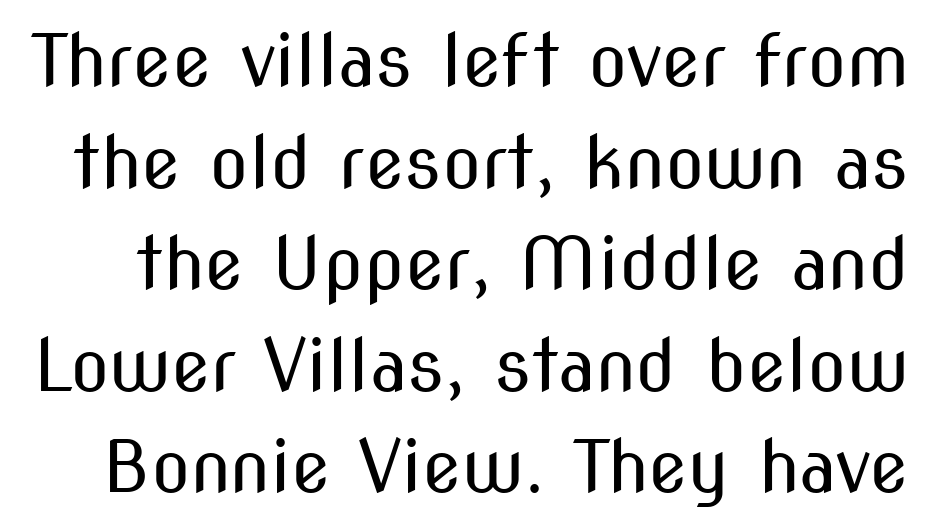
Q: Is the text bold? A: No.
Q: Is the text italic (slanted)? A: No, it is upright.
Q: Is the typeface a serif or a sans-serif typeface? A: Sans-serif.
Q: Is the text underlined? A: No.
Q: Is the spacing between letters normal or unusually wide? A: Normal.
Q: Is the spacing between lines tight, normal or loose? A: Normal.
Q: Width (condensed, normal, or wide)? A: Condensed.
Q: Stroke contrast? A: Medium.
Q: x-height? A: Medium.
Q: Monospaced? A: No.
